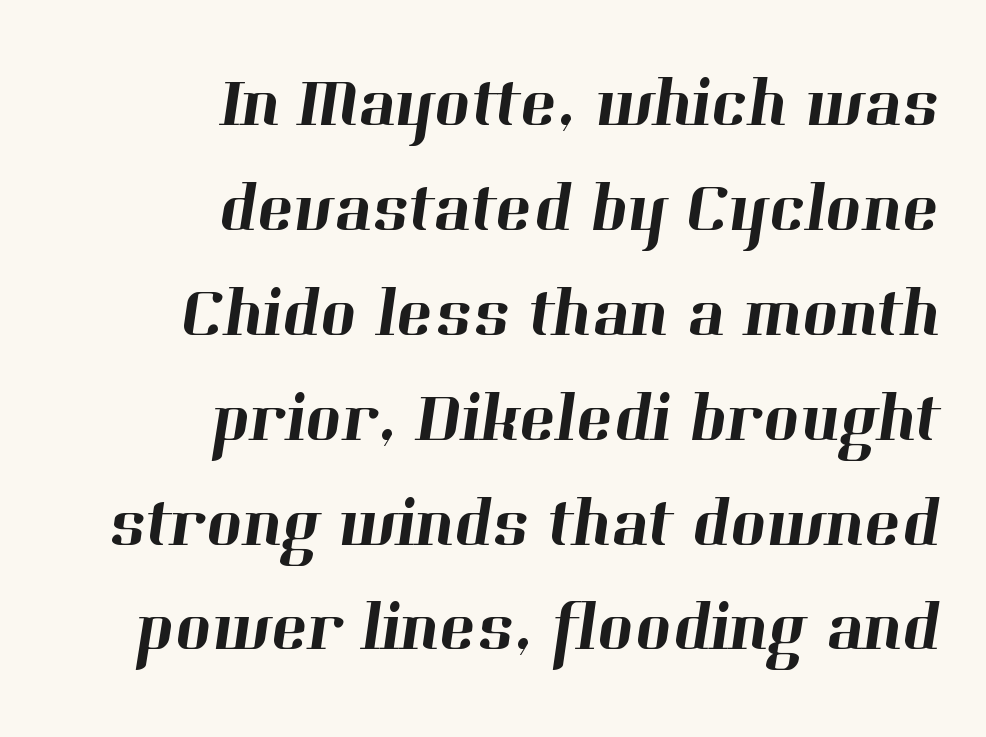
Serifs: yes, visible at the terminals of the letterforms. Do the characters align in a grid? No, the font is proportional. This block has exactly the height ordinary leading produces. These lines are set flush right with a ragged left edge. Tracking value appears to be zero — textbook default spacing. The baseline area is clear.
